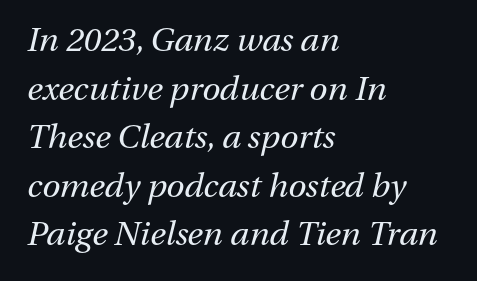
In terms of letterspacing, this is plain default setting. Check the space under the baseline: it is left empty. Italic? Definitely — the glyphs are oblique. The face looks like a standard text weight, possibly lighter. If you measured baseline to baseline, you'd find a middling distance. All the whitespace from short lines collects on the right.
